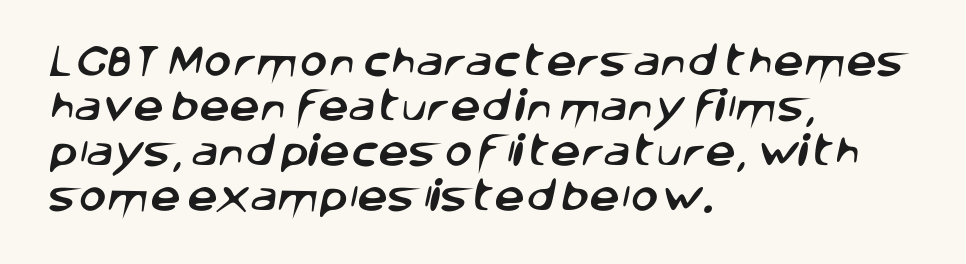
Q: Is the typeface a serif or a sans-serif typeface? A: Sans-serif.
Q: Is the text underlined? A: No.
Q: How is the paragraph aligned? A: Left-aligned.
Q: Is the spacing between letters normal or unusually wide? A: Normal.
Q: Is the spacing between lines tight, normal or loose? A: Normal.
Q: Width (condensed, normal, or wide)? A: Normal.
Q: Stroke contrast? A: Low.
Q: x-height? A: Large.
Q: Monospaced? A: No.
